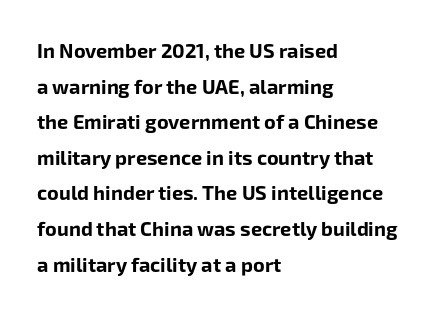
The image shows 20 px bold type, upright; set left-aligned, line spacing 1.78x, normal letter spacing, not underlined.
